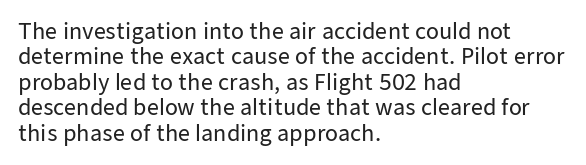
The image shows 21 px text type, upright; set left-aligned, line spacing 1.21x, normal letter spacing, not underlined.
